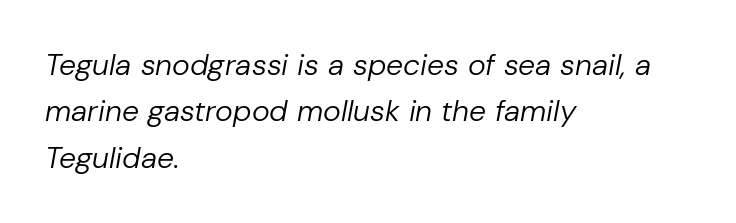
Q: Is the text bold? A: No.
Q: Is the text italic (slanted)? A: Yes, it leans right by about 10 degrees.
Q: Is the text underlined? A: No.
Q: How is the paragraph aligned? A: Left-aligned.
Q: Is the spacing between letters normal or unusually wide? A: Normal.
Q: Is the spacing between lines tight, normal or loose? A: Normal.
Q: Width (condensed, normal, or wide)? A: Normal.
Q: Stroke contrast? A: Low.
Q: x-height? A: Medium.
Q: Monospaced? A: No.
